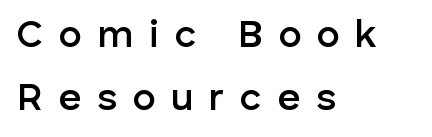
When letters stand straight like this, we call the style roman or upright. The leading is moderate, giving the passage an even texture. Look at the bottom of the vertical strokes: they stop flat, with no serifs. In terms of letterspacing, this is a distinctly airy, spread setting.
